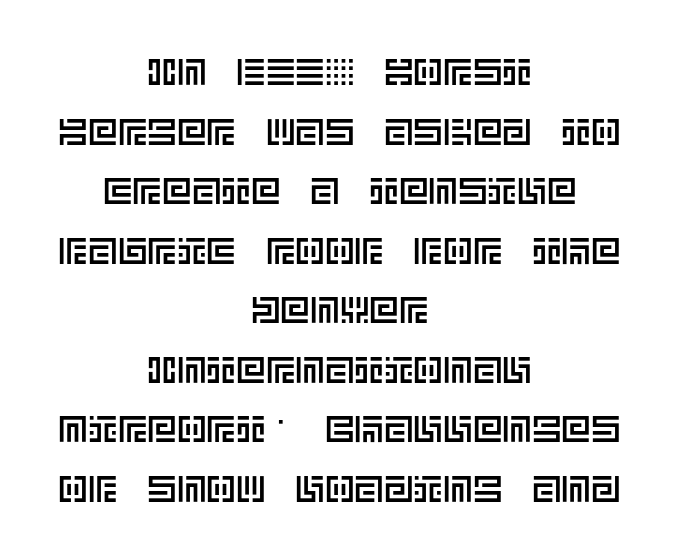
Honestly, the letter spacing is just normal — you wouldn't notice it. Every character sits straight up, as roman type does. Does the copy run flush right? No — it is centered line by line. Evenly set lines give the paragraph a standard silhouette. Just letters on the line, the space beneath them empty.
